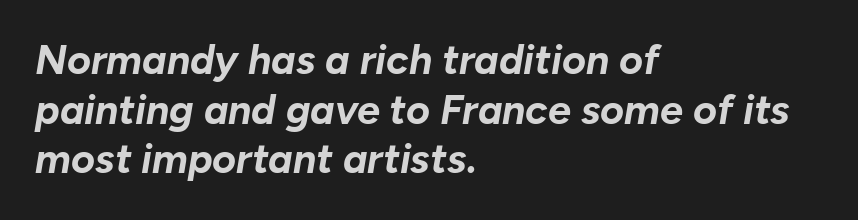
{"italic": "yes", "lean": "right", "slant_degrees": 10, "bold": "yes", "weight": "bold", "width": "normal", "stroke_contrast": "low", "x_height": "medium", "monospaced": "no", "underline": "no", "align": "left", "line_spacing_ratio": 1.21, "letter_spacing": "normal", "letter_spacing_em": 0.0, "glyph_px": 41}
